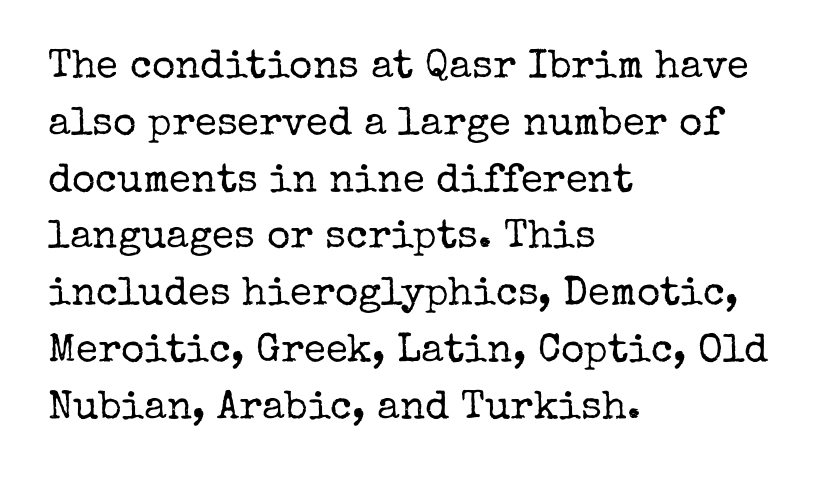
The image shows 40 px regular-weight serif type, upright; set left-aligned, normal line spacing (1.42x), normal letter spacing, not underlined; low stroke contrast and a medium x-height.
